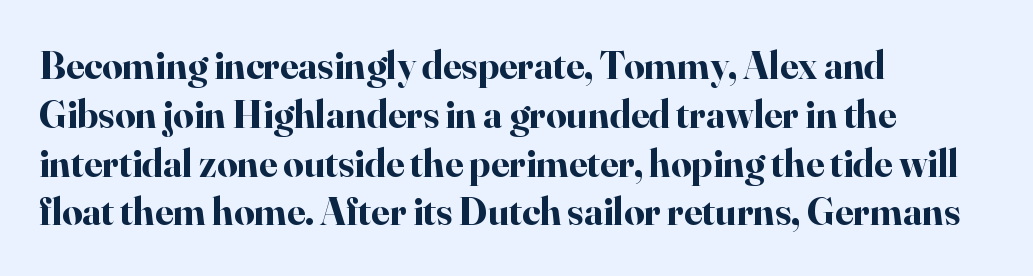
{"serif": "yes", "italic": "no", "bold": "yes", "weight": "bold", "width": "normal", "stroke_contrast": "high", "x_height": "small", "monospaced": "no", "underline": "no", "align": "left", "line_spacing_ratio": 1.22, "letter_spacing": "normal", "letter_spacing_em": 0.0, "glyph_px": 40}
